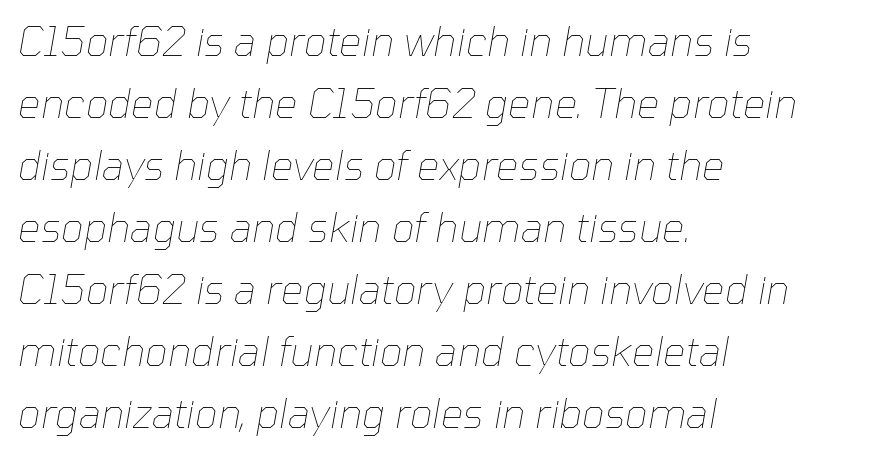
Q: Is the text bold? A: No.
Q: Is the text italic (slanted)? A: Yes, it leans right by about 10 degrees.
Q: Is the text underlined? A: No.
Q: How is the paragraph aligned? A: Left-aligned.
Q: Is the spacing between letters normal or unusually wide? A: Normal.
Q: Is the spacing between lines tight, normal or loose? A: Normal.
Q: Width (condensed, normal, or wide)? A: Normal.
Q: Stroke contrast? A: Low.
Q: x-height? A: Medium.
Q: Monospaced? A: No.
